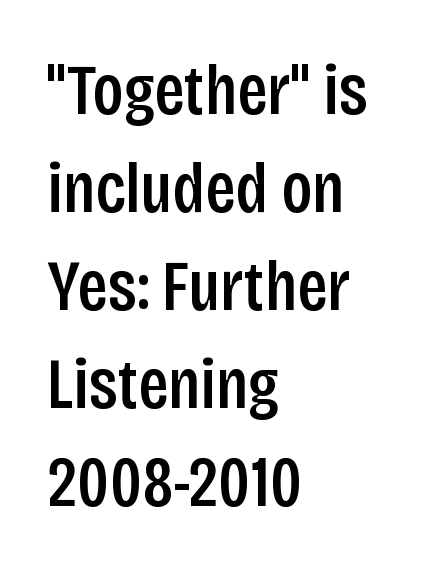
{"serif": "no", "italic": "no", "bold": "semi", "weight": "semibold", "width": "condensed", "stroke_contrast": "low", "x_height": "large", "monospaced": "no", "underline": "no", "align": "left", "line_spacing": "normal", "line_spacing_ratio": 1.36, "letter_spacing": "normal", "letter_spacing_em": 0.0, "glyph_px": 72}
